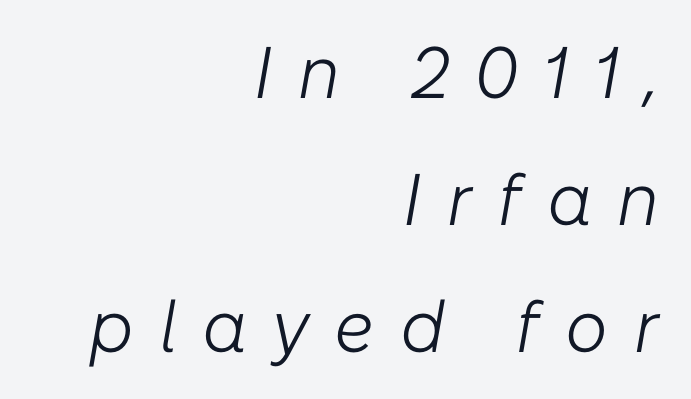
Stem width sits at or under what a default text font uses. This sample is right-justified, so line beginnings fall wherever the words allow. Note the varied advance widths — an 'i' is clearly narrower than an 'm'. Observe the lean: these are italic letterforms.
